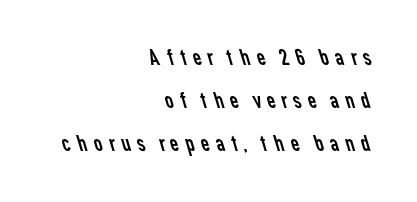
{"bold": "no", "underline": "no", "align": "right", "line_spacing_ratio": 1.8, "glyph_px": 24}
